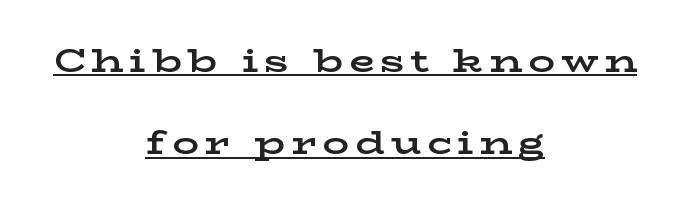
The image shows 33 px bold, wide serif type, upright; set centered, loose line spacing (2.5x), underlined; low stroke contrast and a medium x-height.
